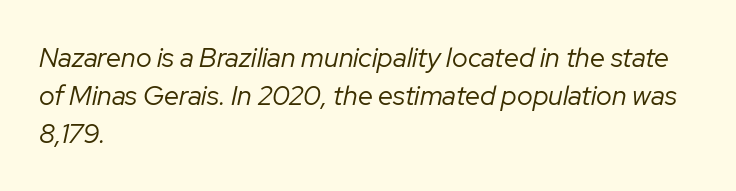
{"italic": "yes", "lean": "right", "slant_degrees": 12, "bold": "no", "underline": "no", "align": "left", "line_spacing": "normal", "line_spacing_ratio": 1.4, "letter_spacing": "normal", "letter_spacing_em": 0.0, "glyph_px": 27}
